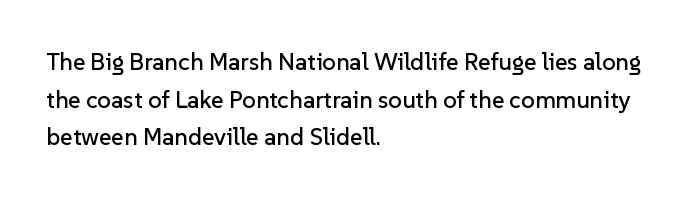
Students, observe: this is what conventionally led text looks like. When letters stand straight like this, we call the style roman or upright. Horizontally, the lines are justified to the leading edge only. The type is set solid horizontally, with unmodified tracking. The baseline area is clear.
